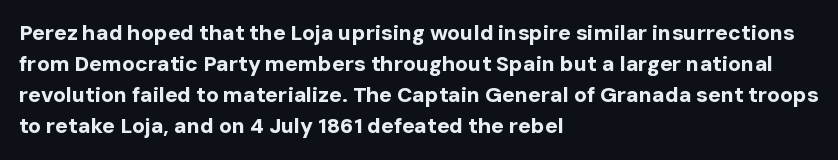
Q: Is the text bold? A: Yes.
Q: Is the text italic (slanted)? A: No, it is upright.
Q: Is the text underlined? A: No.
Q: How is the paragraph aligned? A: Left-aligned.
Q: Is the spacing between letters normal or unusually wide? A: Normal.
Q: Is the spacing between lines tight, normal or loose? A: Normal.
